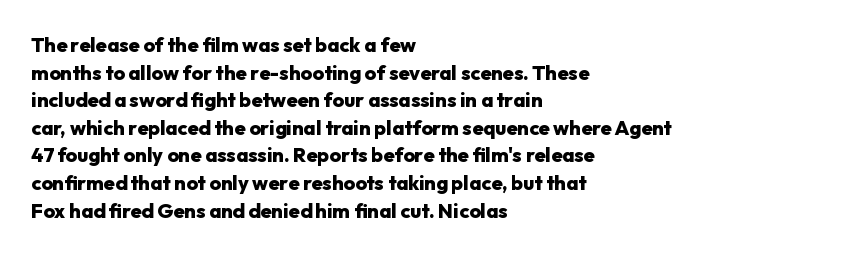
The image shows 20 px bold type, upright; set left-aligned, normal line spacing (1.38x), normal letter spacing, not underlined.
